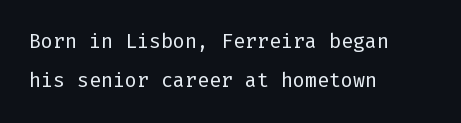
Q: Is the text bold? A: No.
Q: Is the text italic (slanted)? A: No, it is upright.
Q: Is the text underlined? A: No.
Q: How is the paragraph aligned? A: Left-aligned.
Q: Is the spacing between letters normal or unusually wide? A: Normal.
Q: Is the spacing between lines tight, normal or loose? A: Loose.
